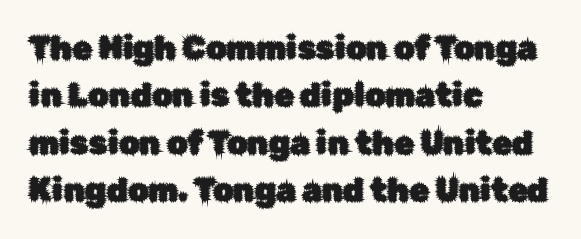
Horizontal alignment here is leftward, the default for most running prose. You could not count columns in this text — the font is proportionally spaced. Descender tails drop into unmarked territory. The letterforms sit shoulder to shoulder at normal distance.
